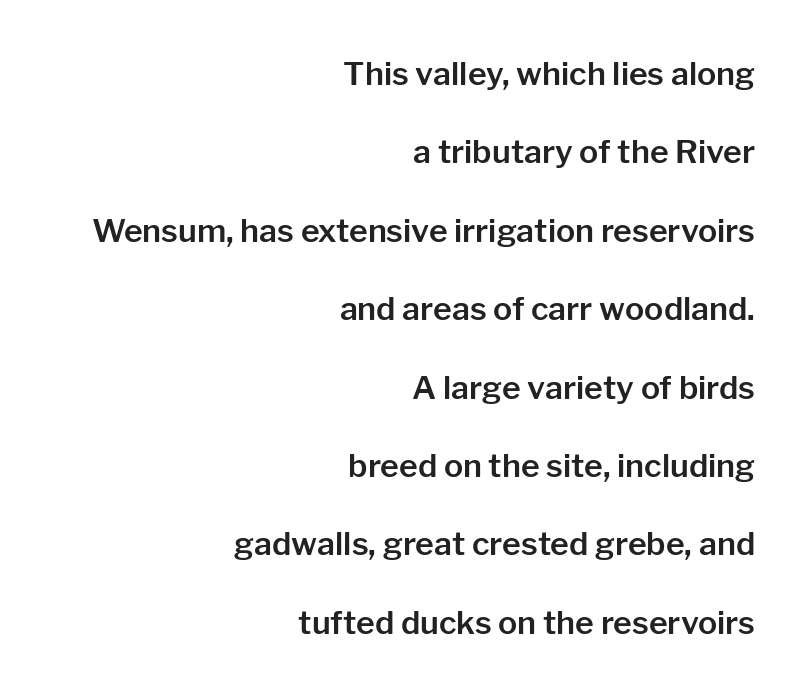
Q: Is the text italic (slanted)? A: No, it is upright.
Q: Is the typeface a serif or a sans-serif typeface? A: Sans-serif.
Q: Is the text underlined? A: No.
Q: How is the paragraph aligned? A: Right-aligned.
Q: Is the spacing between letters normal or unusually wide? A: Normal.
Q: Is the spacing between lines tight, normal or loose? A: Loose.
Q: Width (condensed, normal, or wide)? A: Normal.
Q: Stroke contrast? A: Low.
Q: x-height? A: Medium.
Q: Monospaced? A: No.
